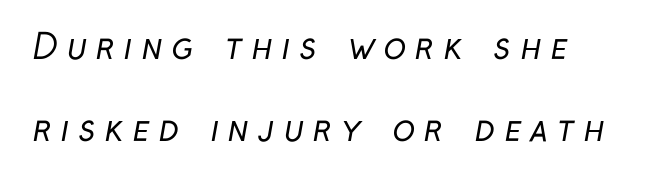
The image shows 34 px regular-weight, condensed sans-serif type; set loose line spacing (2.42x), unusually wide letter spacing (+0.27 em), not underlined; low stroke contrast and a medium x-height.
